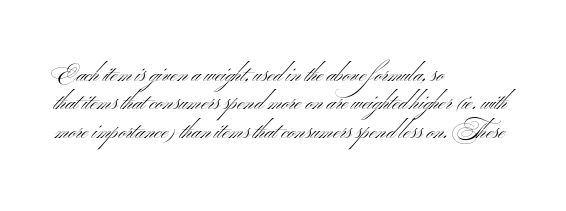
Nobody touched the tracking dial on this one. Visually the block forms a straight wall on the left and a jagged coastline on the right. Beneath every word, the page is bare.
